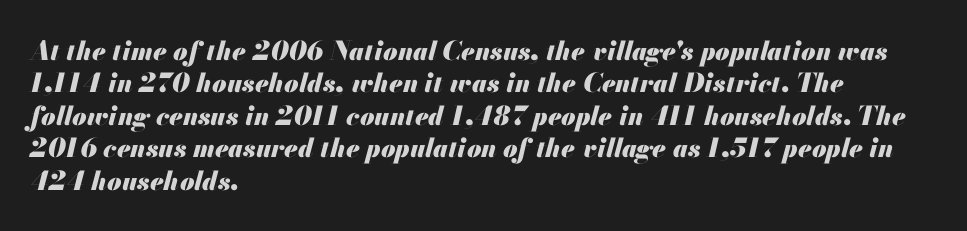
{"italic": "yes", "lean": "right", "slant_degrees": 13, "bold": "yes", "underline": "no", "align": "left", "line_spacing": "normal", "line_spacing_ratio": 1.25, "letter_spacing": "normal", "letter_spacing_em": 0.0, "glyph_px": 26}
